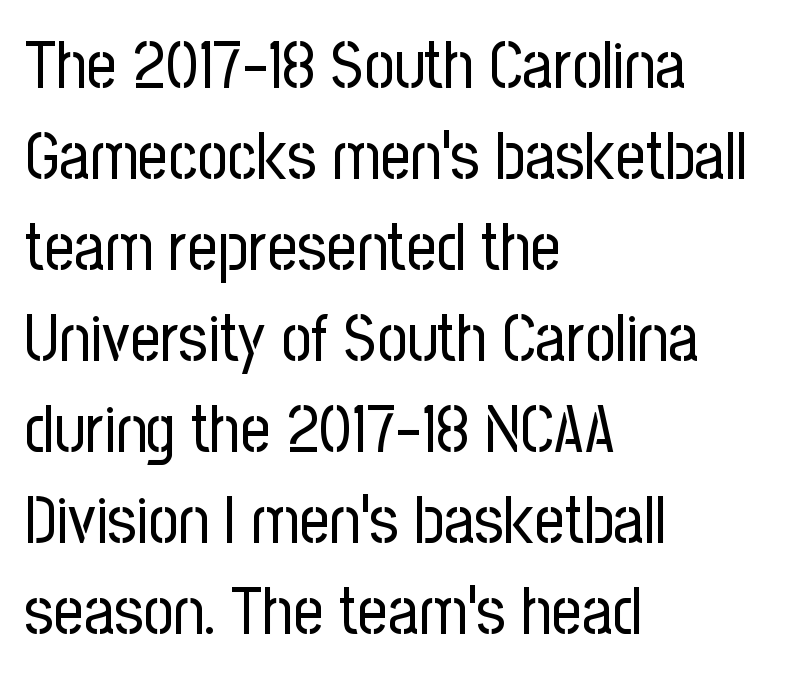
{"serif": "no", "italic": "no", "bold": "no", "weight": "regular", "width": "condensed", "stroke_contrast": "low", "x_height": "medium", "monospaced": "no", "underline": "no", "align": "left", "line_spacing": "normal", "line_spacing_ratio": 1.38, "letter_spacing": "normal", "letter_spacing_em": 0.0, "glyph_px": 66}
